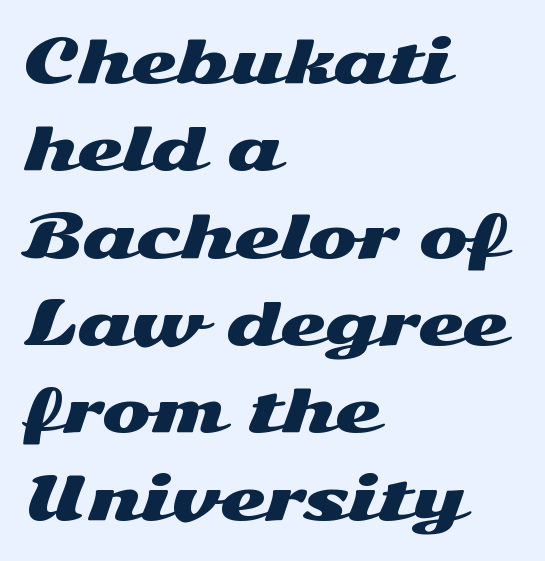
{"serif": "no", "width": "wide", "stroke_contrast": "medium", "x_height": "medium", "monospaced": "no", "underline": "no", "align": "left", "line_spacing": "normal", "line_spacing_ratio": 1.48, "letter_spacing": "normal", "letter_spacing_em": 0.0, "glyph_px": 59}
